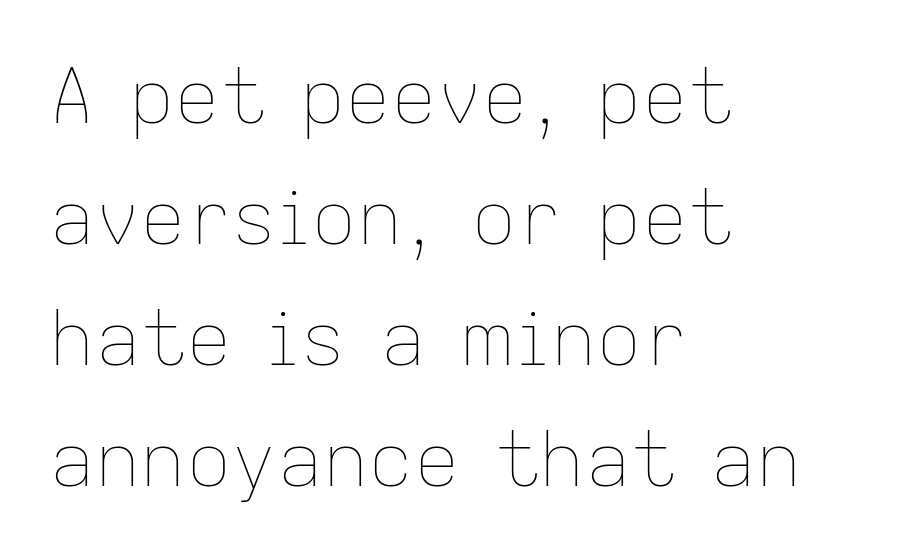
Q: Is the text bold? A: No.
Q: Is the text italic (slanted)? A: No, it is upright.
Q: Is the text underlined? A: No.
Q: How is the paragraph aligned? A: Left-aligned.
Q: Is the spacing between letters normal or unusually wide? A: Normal.
Q: Is the spacing between lines tight, normal or loose? A: Normal.
Q: Width (condensed, normal, or wide)? A: Normal.
Q: Stroke contrast? A: Low.
Q: x-height? A: Medium.
Q: Monospaced? A: No.
